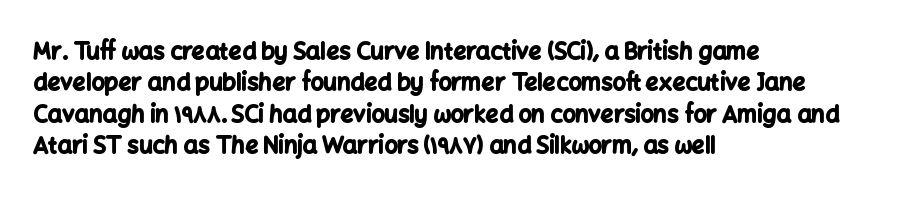
If you drew a line through each stem, it would be perfectly vertical. The face used here has the dense, thick strokes of a bold. All the whitespace from short lines collects on the right. Observe the ordinary spacing: letters are neighbours, not strangers. Rule under the text: the space is simply empty.
